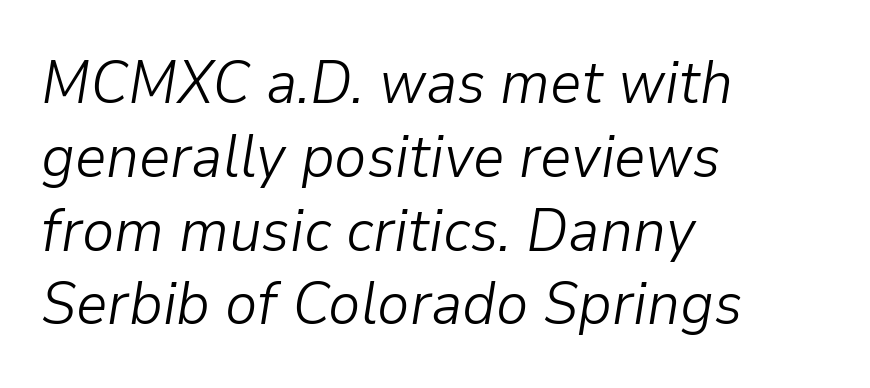
The image shows 61 px light type, italic (leaning right); set left-aligned, line spacing 1.21x, normal letter spacing, not underlined; low stroke contrast and a medium x-height.
